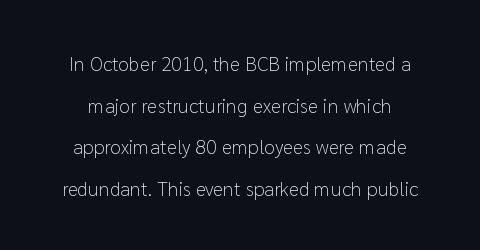
You could fit nearly another row in the gap between these rows. The typesetting does not lean heavy: it is not bold. The letters stand straight up with perfectly vertical stems. The area under the type is left untouched. Words appear dense and cohesive because spacing is normal.
